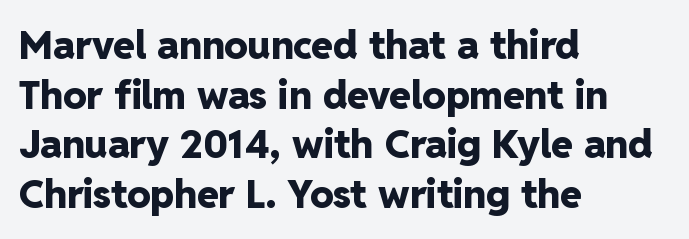
{"serif": "no", "italic": "no", "bold": "yes", "weight": "heavy", "width": "normal", "stroke_contrast": "low", "x_height": "medium", "monospaced": "no", "underline": "no", "align": "left", "line_spacing": "normal", "line_spacing_ratio": 1.27, "letter_spacing": "normal", "letter_spacing_em": 0.0, "glyph_px": 39}
